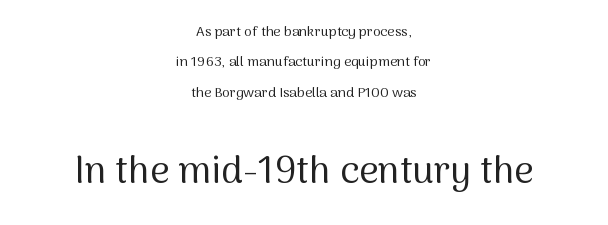
{"serif": "no", "italic": "no", "bold": "no", "weight": "regular", "width": "normal", "stroke_contrast": "medium", "x_height": "medium", "monospaced": "no", "underline": "no", "align": "center", "line_spacing": "loose", "line_spacing_ratio": 2.17, "letter_spacing": "normal", "letter_spacing_em": 0.0, "larger_block": "second", "size_ratio": 2.71, "glyph_px": 38}
